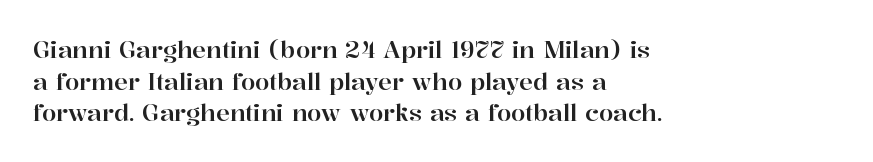
The tracking reads as untouched default to a designer's eye. These lines were composed using upright roman letters. A clean baseline with only descenders dipping below it. The designer left line spacing at the default. The lines are quadded left.
